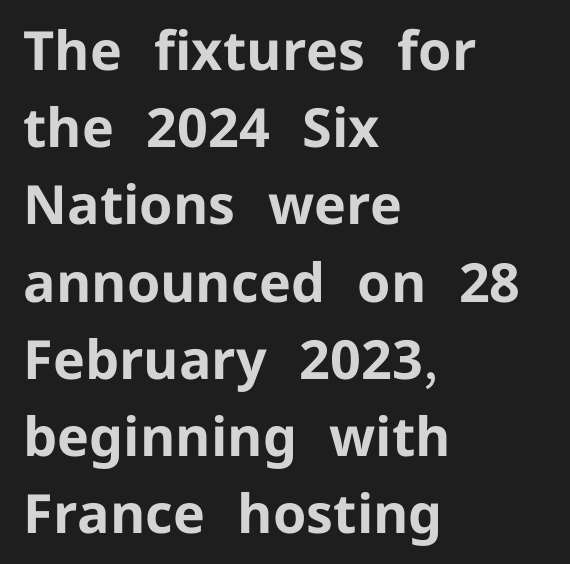
To sum up the face: it is a sans, with no serifs. Leftover space on each line is placed entirely after the last word. Notice how descenders clear the ascenders below comfortably — that's standard leading. The lettering holds an erect, upright posture throughout. The characters look thick and weighty, a clear bold.
